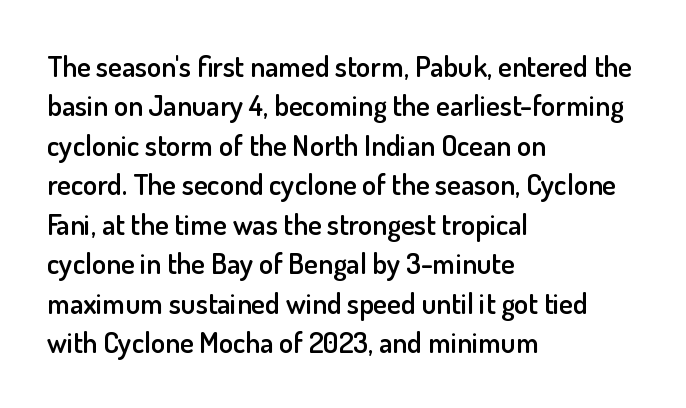
This sample keeps an unexceptional amount of space between lines. If you drew a line through each stem, it would be perfectly vertical. Compared with typical body copy, the letter spacing here is the same. Note: no serifs on the glyphs.
